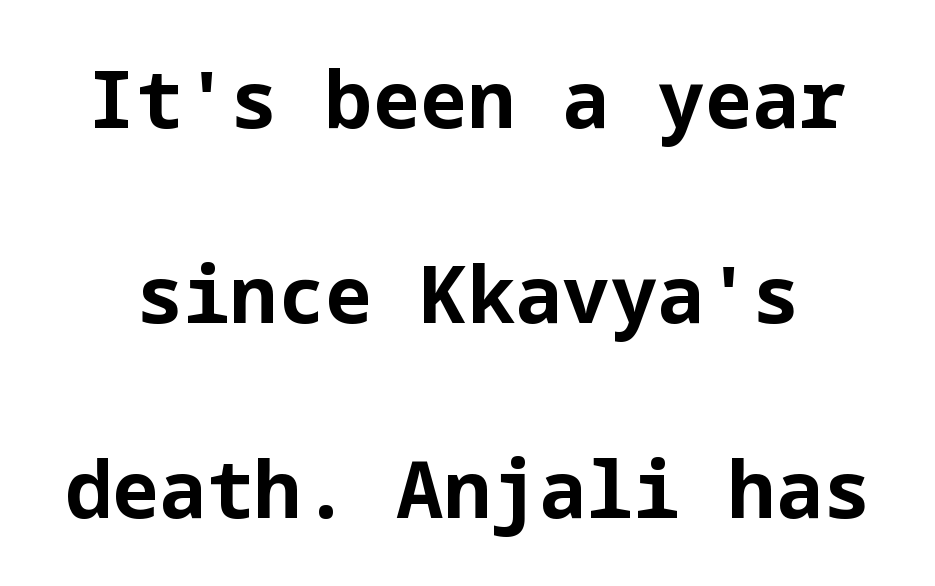
{"serif": "no", "italic": "no", "bold": "yes", "weight": "bold", "width": "normal", "stroke_contrast": "low", "x_height": "medium", "underline": "no", "line_spacing": "loose", "line_spacing_ratio": 2.47, "letter_spacing": "normal", "letter_spacing_em": 0.0, "glyph_px": 79}
